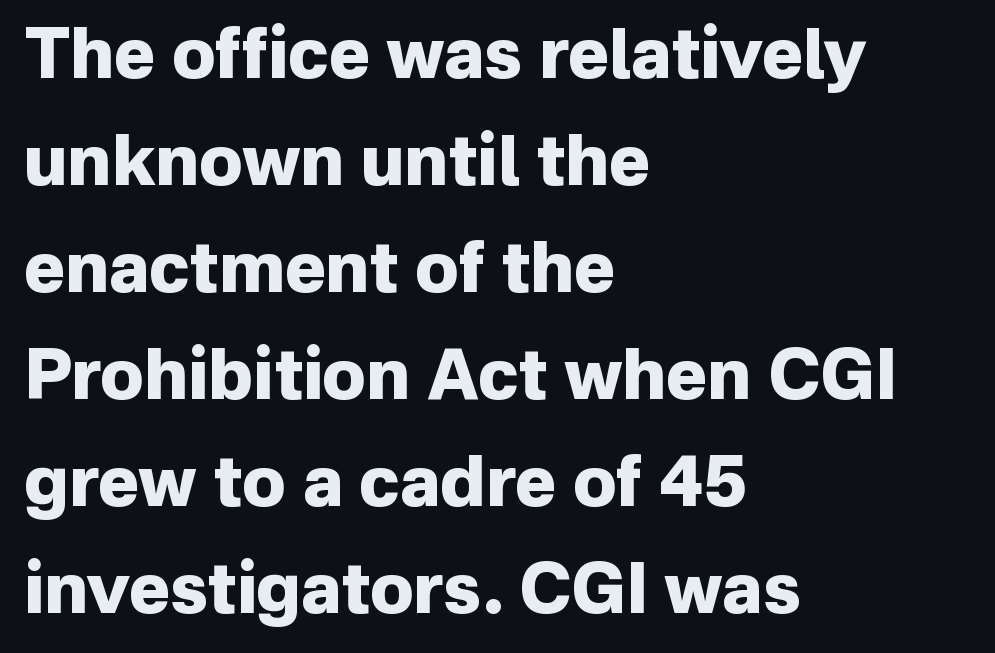
The image shows 69 px heavy sans-serif type, upright; set left-aligned, normal line spacing (1.55x), normal letter spacing, not underlined; low stroke contrast and a medium x-height.
